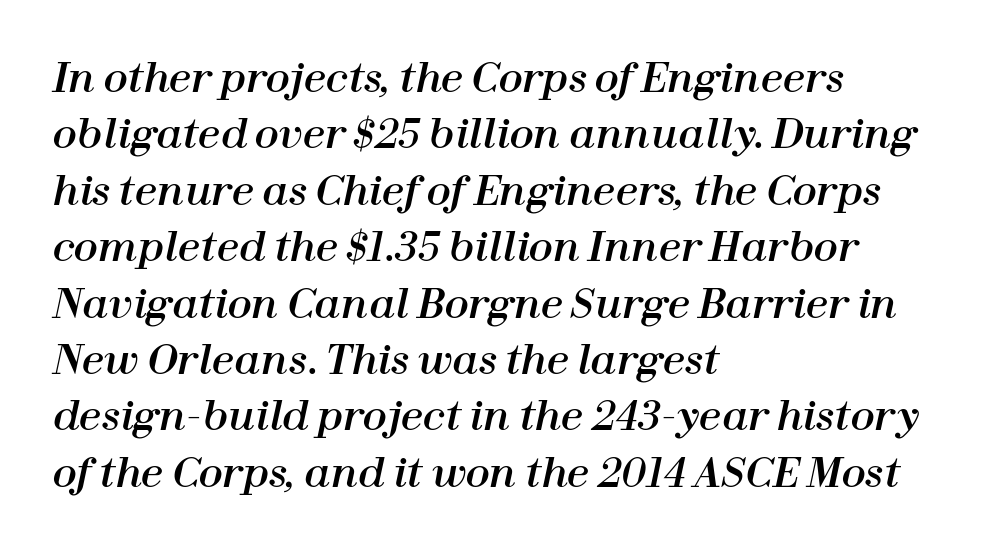
Q: Is the text italic (slanted)? A: Yes, it leans right by about 12 degrees.
Q: Is the text underlined? A: No.
Q: How is the paragraph aligned? A: Left-aligned.
Q: Is the spacing between letters normal or unusually wide? A: Normal.
Q: Is the spacing between lines tight, normal or loose? A: Normal.
Q: Width (condensed, normal, or wide)? A: Normal.
Q: Stroke contrast? A: High.
Q: x-height? A: Medium.
Q: Monospaced? A: No.
